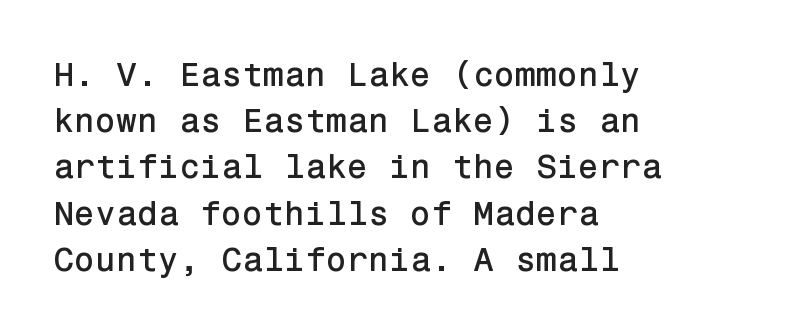
The image shows 34 px sans-serif type, upright; set left-aligned, normal line spacing (1.36x), normal letter spacing, not underlined; low stroke contrast and a medium x-height.
